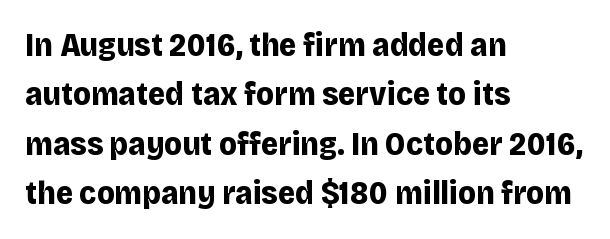
Q: Is the text bold? A: Yes.
Q: Is the text italic (slanted)? A: No, it is upright.
Q: Is the typeface a serif or a sans-serif typeface? A: Sans-serif.
Q: Is the text underlined? A: No.
Q: How is the paragraph aligned? A: Left-aligned.
Q: Is the spacing between letters normal or unusually wide? A: Normal.
Q: Is the spacing between lines tight, normal or loose? A: Normal.
Q: Width (condensed, normal, or wide)? A: Normal.
Q: Stroke contrast? A: Low.
Q: x-height? A: Large.
Q: Monospaced? A: No.
